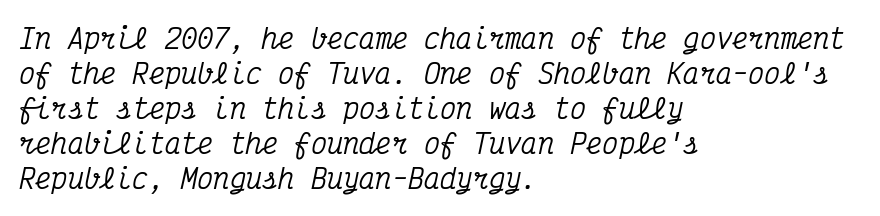
Q: Is the text italic (slanted)? A: Yes, it leans right by about 12 degrees.
Q: Is the text underlined? A: No.
Q: How is the paragraph aligned? A: Left-aligned.
Q: Is the spacing between letters normal or unusually wide? A: Normal.
Q: Is the spacing between lines tight, normal or loose? A: Normal.
